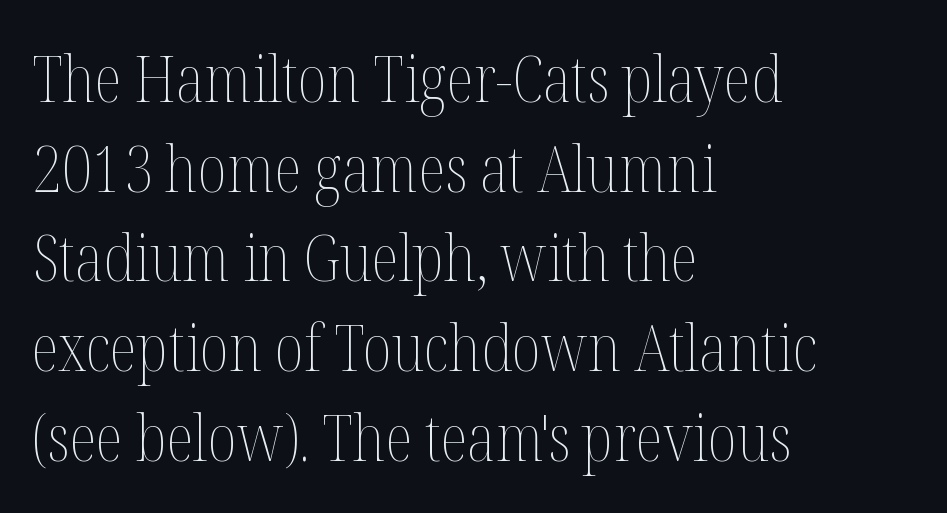
Tracking value appears to be zero — textbook default spacing. The strokes are not fattened; the text isn't bold. Letters rest on an invisible, unmarked baseline. The rendering uses natural spacing where letterforms have individual widths. All the whitespace from short lines collects on the right.
